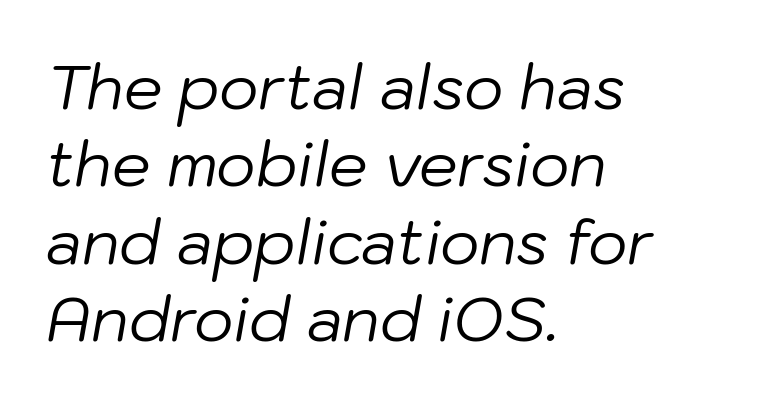
{"italic": "yes", "lean": "right", "slant_degrees": 10, "bold": "no", "weight": "regular", "width": "normal", "stroke_contrast": "low", "x_height": "medium", "monospaced": "no", "underline": "no", "align": "left", "line_spacing": "normal", "line_spacing_ratio": 1.27, "letter_spacing": "normal", "letter_spacing_em": 0.0, "glyph_px": 61}
